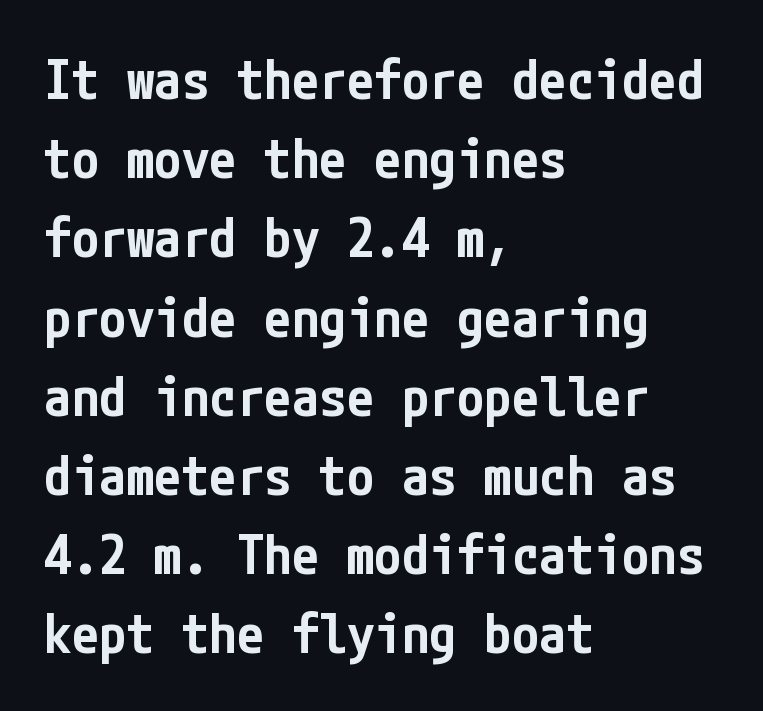
Standard letterfit; no display-style spreading of the glyphs. Unlike italic type, these characters show no tilt at all. A clean baseline with only descenders dipping below it. Line spacing here is normal. Horizontal alignment here is leftward, the default for most running prose. Classification — sans serif.
